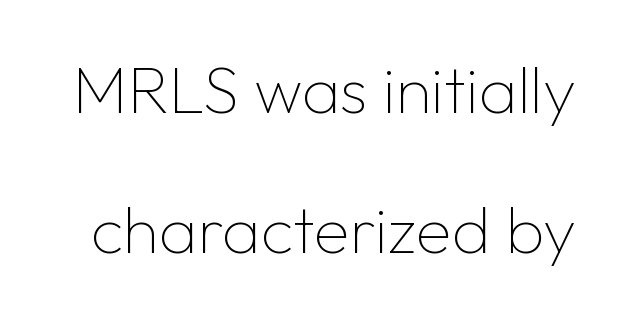
The image shows 66 px thin sans-serif type, upright; set loose line spacing (2.12x), normal letter spacing, not underlined; low stroke contrast and a medium x-height.
